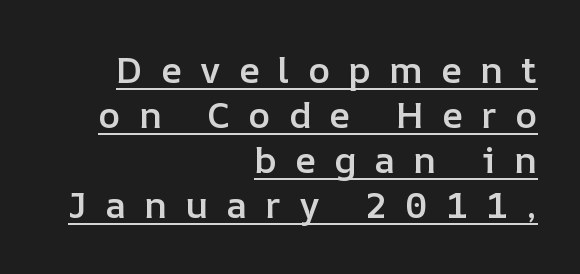
The image shows 37 px semibold type, upright; set right-aligned, line spacing 1.22x, unusually wide letter spacing (+0.49 em), underlined; low stroke contrast and a medium x-height.
